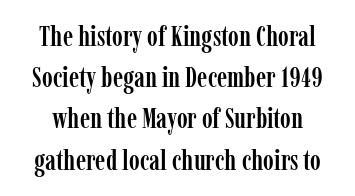
{"serif": "yes", "italic": "no", "width": "condensed", "stroke_contrast": "low", "x_height": "medium", "monospaced": "no", "underline": "no", "line_spacing": "normal", "line_spacing_ratio": 1.42, "letter_spacing": "normal", "letter_spacing_em": 0.0, "glyph_px": 29}
